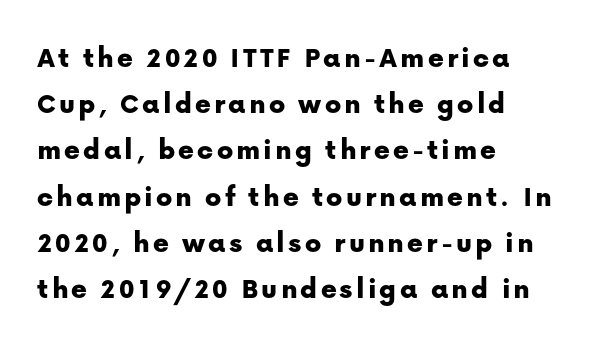
Q: Is the text italic (slanted)? A: No, it is upright.
Q: Is the typeface a serif or a sans-serif typeface? A: Sans-serif.
Q: Is the text underlined? A: No.
Q: How is the paragraph aligned? A: Left-aligned.
Q: Is the spacing between lines tight, normal or loose? A: Normal.
Q: Width (condensed, normal, or wide)? A: Normal.
Q: Stroke contrast? A: Low.
Q: x-height? A: Medium.
Q: Monospaced? A: No.
